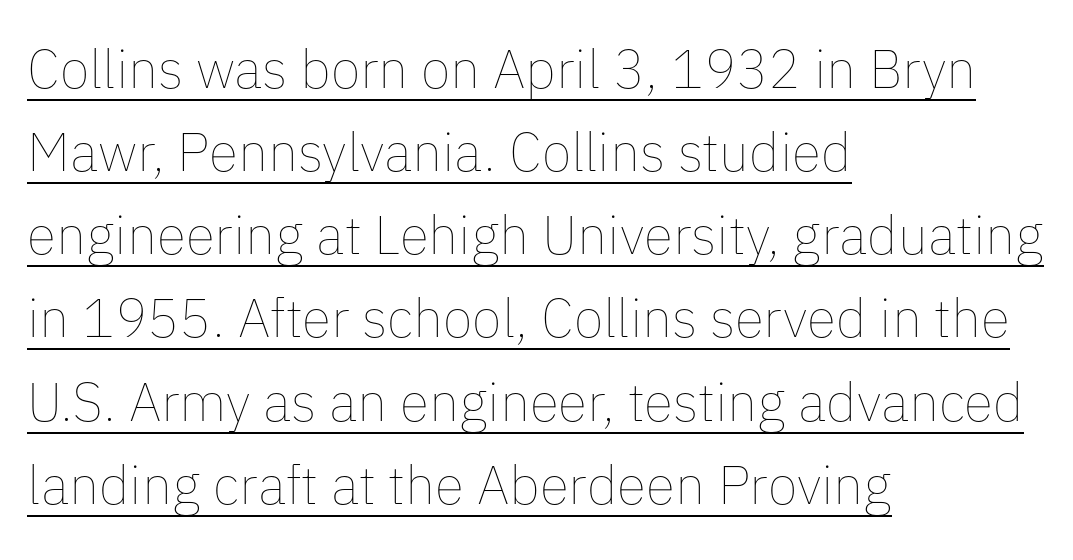
No chunkiness to these letters — they're not bold. You could call the tracking neutral — neither tight nor loose. If you drew a ruler down the left edge, every line would touch it. Has an underline been added? It has. Spacing verdict: proportional, widths tailored to each character.
